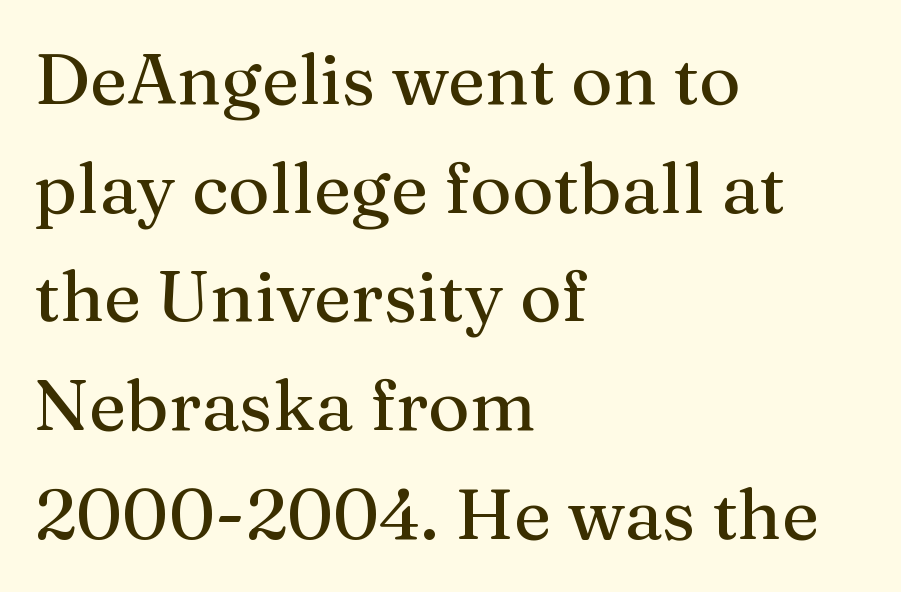
{"serif": "yes", "italic": "no", "width": "normal", "stroke_contrast": "medium", "x_height": "medium", "monospaced": "no", "underline": "no", "align": "left", "line_spacing": "normal", "line_spacing_ratio": 1.53, "letter_spacing": "normal", "letter_spacing_em": 0.0, "glyph_px": 71}
